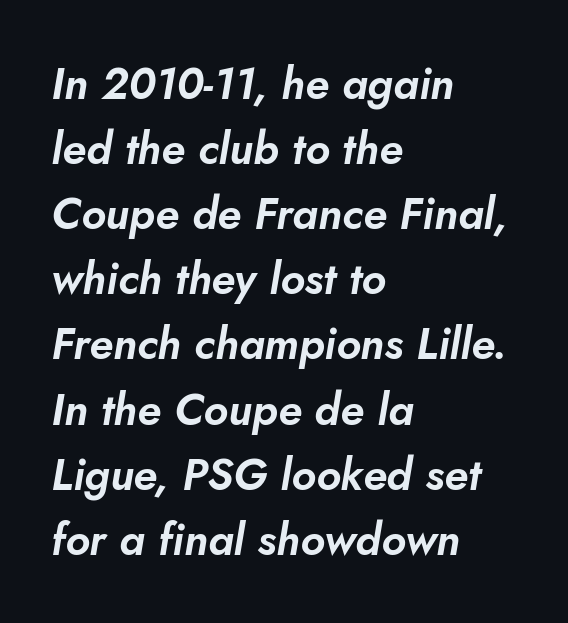
{"italic": "yes", "lean": "right", "slant_degrees": 10, "width": "normal", "stroke_contrast": "low", "x_height": "small", "monospaced": "no", "underline": "no", "align": "left", "line_spacing": "normal", "line_spacing_ratio": 1.48, "letter_spacing": "normal", "letter_spacing_em": 0.0, "glyph_px": 44}
